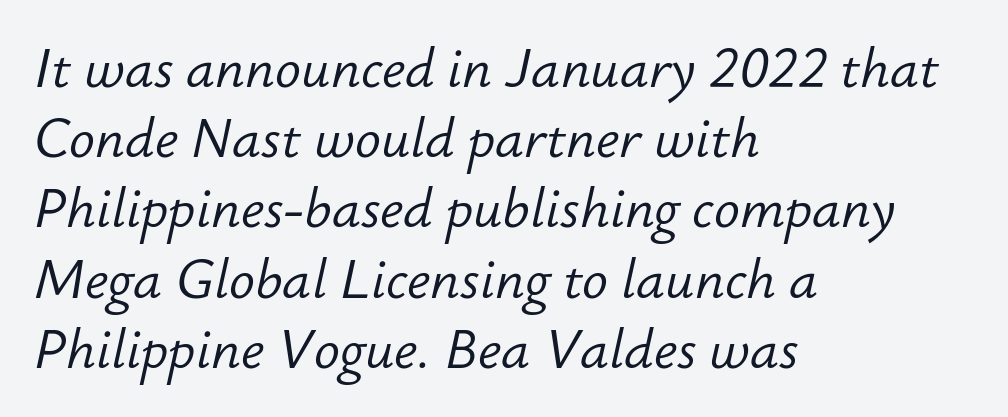
Observe the lean: these are italic letterforms. Any mark beneath the type? The region is blank. Here the designer chose a conventional face with non-uniform glyph widths. The weight would be labelled regular, book, light, or lighter still.
